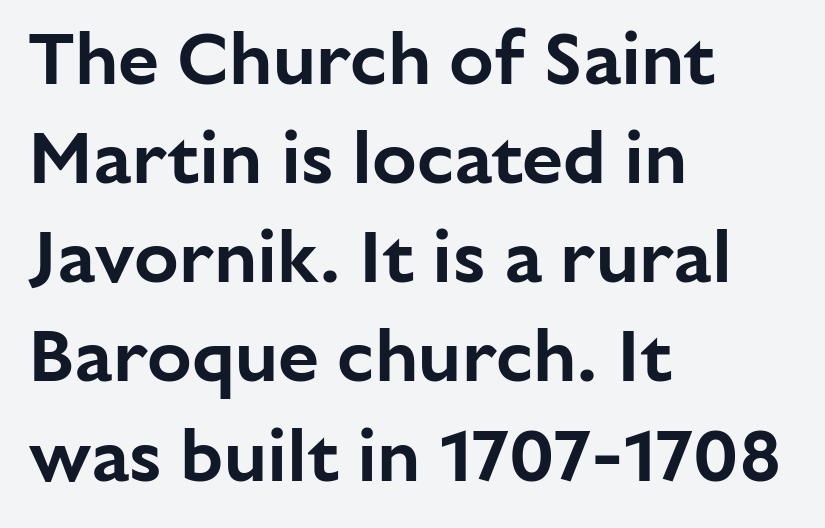
The image shows 74 px sans-serif type, upright; set left-aligned, normal line spacing (1.34x), normal letter spacing, not underlined; low stroke contrast and a medium x-height.
